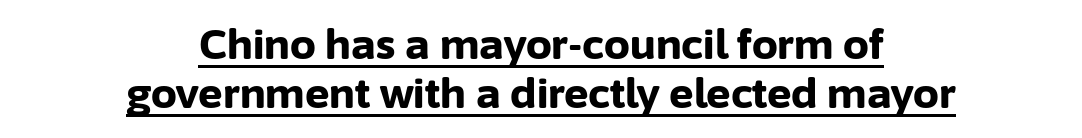
The image shows 41 px bold sans-serif type, upright; set centered, line spacing 1.2x, normal letter spacing, underlined; low stroke contrast and a medium x-height.
